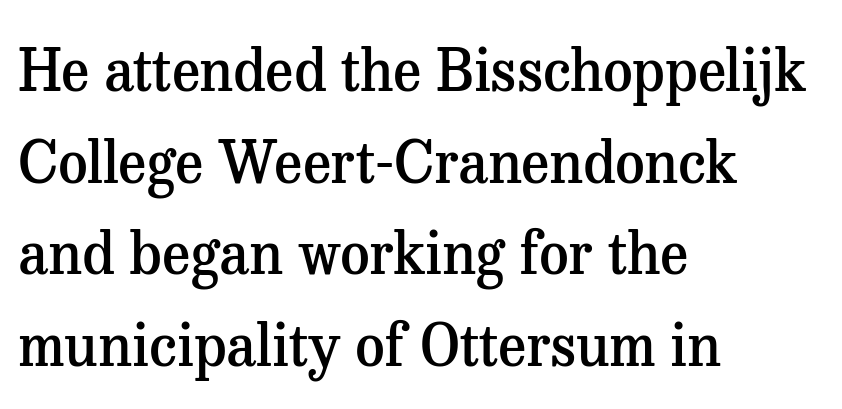
The glyphs have the mass of a demibold cut, below bold. You could not count columns in this text — the font is proportionally spaced. The line-height multiplier appears to be the usual default. Check under the words: just untouched page.
